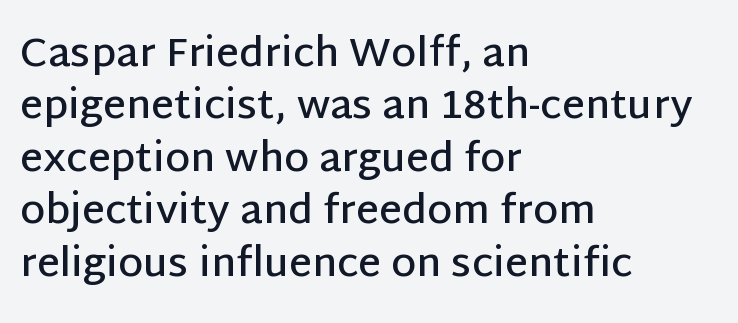
This sample has the flowing, uneven cadence of proportional lettering. The glyphs have the mass of a demibold cut, below bold. The specimen reads as upright at a glance. This is sans-serif lettering, the kind often seen on screens and signage. Line beginnings align vertically; line endings do not. Each word holds together tightly as a unit, with standard inter-letter gaps.
